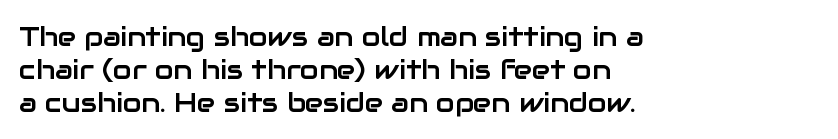
No extra tracking has been applied to these lines. Check the space under the baseline: it is left empty. The font's upright variant was chosen for this text. Casual observation: everything's shoved over to the left.
